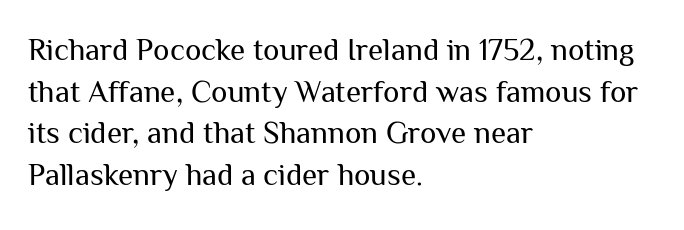
Tracking value appears to be zero — textbook default spacing. A light-to-regular cut is what we see here. This sample uses a sans-serif face. Bare-footed words on every line. Teacher's note: observe the even left margin — that is flush-left alignment.
